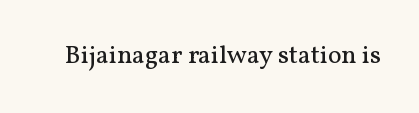
A roman cut, with each character standing at attention. Decoration check: the copy has no underline. The gaps between neighbouring characters are ordinary and unremarkable. Bold? No — there's no thickening of the strokes.
